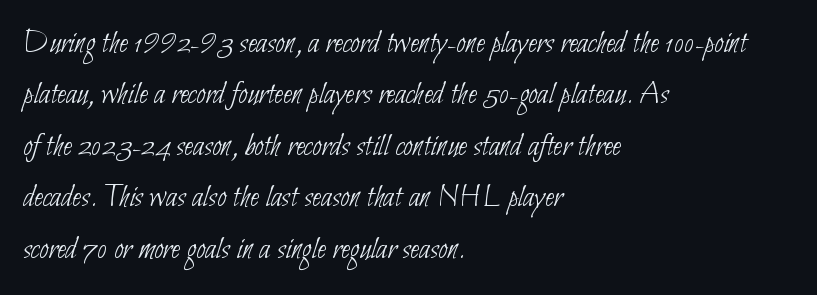
{"serif": "no", "bold": "no", "weight": "thin", "width": "condensed", "stroke_contrast": "low", "x_height": "small", "monospaced": "no", "underline": "no", "align": "left", "line_spacing": "normal", "line_spacing_ratio": 1.56, "letter_spacing": "normal", "letter_spacing_em": 0.0, "glyph_px": 33}
